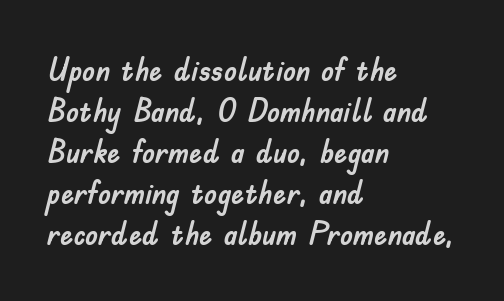
The image shows 33 px sans-serif type; set left-aligned, line spacing 1.24x, normal letter spacing, not underlined; low stroke contrast and a small x-height.
